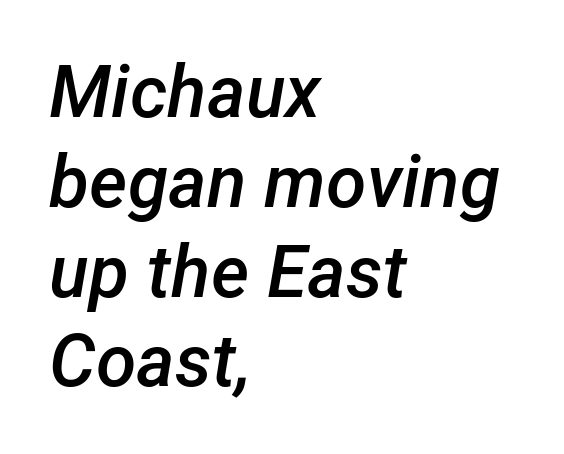
The paragraph shown leans on its left margin. Each letter keeps its own natural width here, so spacing adapts to shape. Stems and bowls a touch heavier than normal — semibold. Here the glyphs are tracked normally, forming tight word shapes.
